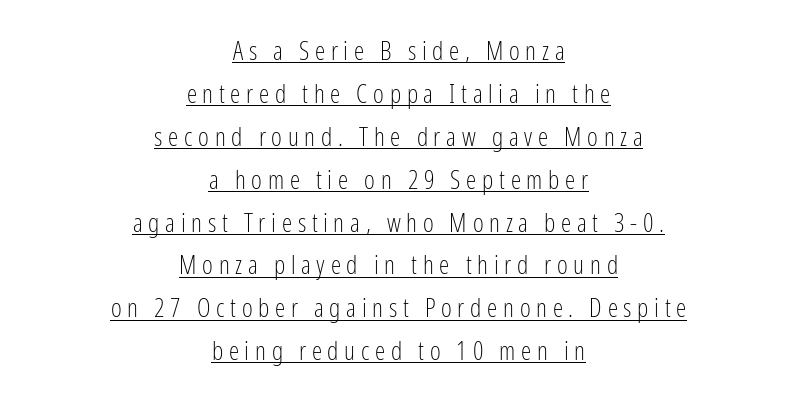
Q: Is the text bold? A: No.
Q: Is the text italic (slanted)? A: No, it is upright.
Q: Is the text underlined? A: Yes.
Q: How is the paragraph aligned? A: Centered.
Q: Is the spacing between letters normal or unusually wide? A: Unusually wide.
Q: Is the spacing between lines tight, normal or loose? A: Normal.
